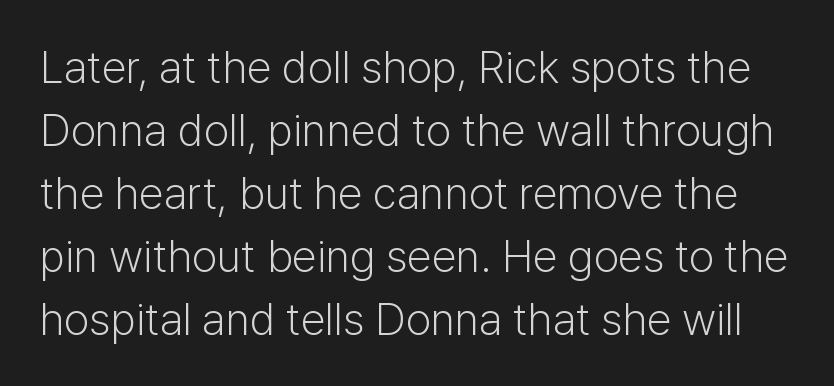
{"serif": "no", "italic": "no", "bold": "no", "weight": "light", "width": "normal", "stroke_contrast": "low", "x_height": "medium", "monospaced": "no", "underline": "no", "line_spacing": "normal", "line_spacing_ratio": 1.4, "letter_spacing": "normal", "letter_spacing_em": 0.0, "glyph_px": 45}
